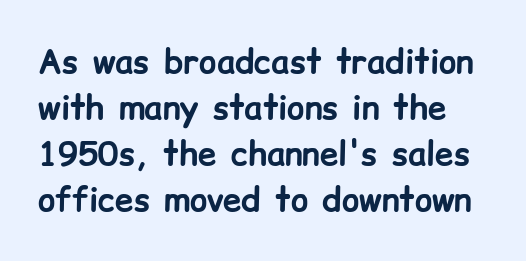
{"serif": "no", "italic": "no", "bold": "yes", "weight": "bold", "width": "normal", "stroke_contrast": "low", "x_height": "medium", "monospaced": "no", "underline": "no", "line_spacing": "normal", "line_spacing_ratio": 1.39, "letter_spacing": "normal", "letter_spacing_em": 0.0, "glyph_px": 33}
